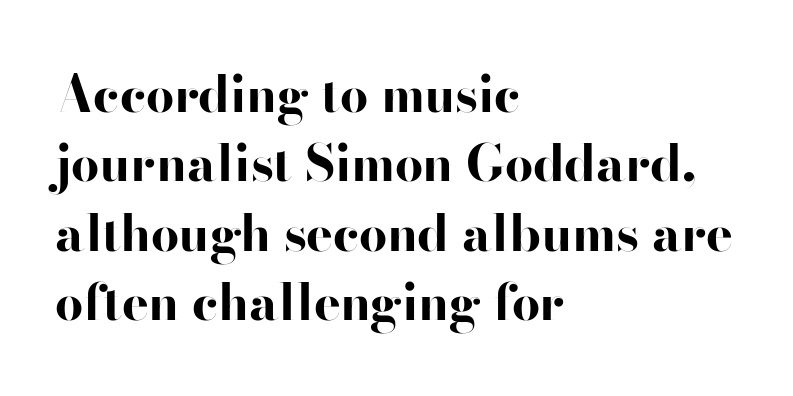
Left-aligned paragraph, ragged on the right. The font's upright variant was chosen for this text. Think of a printed novel: that variable character pitch is what you see here. This rendering features lettering with no underline.
